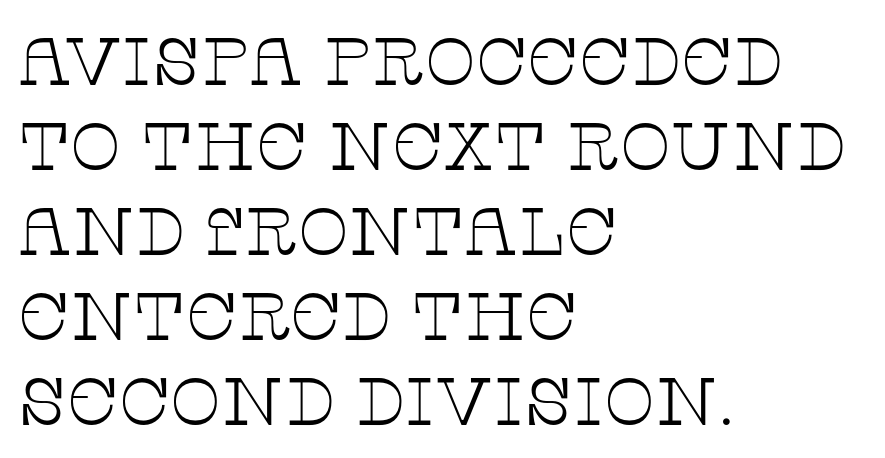
The image shows 67 px thin, wide serif type, upright; set left-aligned, normal line spacing (1.27x), normal letter spacing, not underlined; low stroke contrast and a large x-height.
